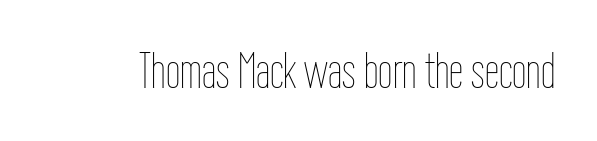
Weight: in the light-to-regular range. Caption: standard tracking, unaltered. You could not count columns in this text — the font is proportionally spaced. Italic: no, the glyphs are upright roman. Just letters on the line, the space beneath them empty.
